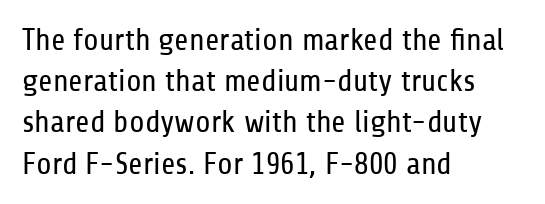
I'd call this a sans setting — the letters go barefoot. These glyphs show unthickened strokes, regular width or finer. Is this a fixed-width face? No — the glyphs have proportional, varying widths. The rag falls on the right side of this text block. The horizontal fit of the characters is conventional and even. Notice how the stems are strictly vertical — no italics here.
